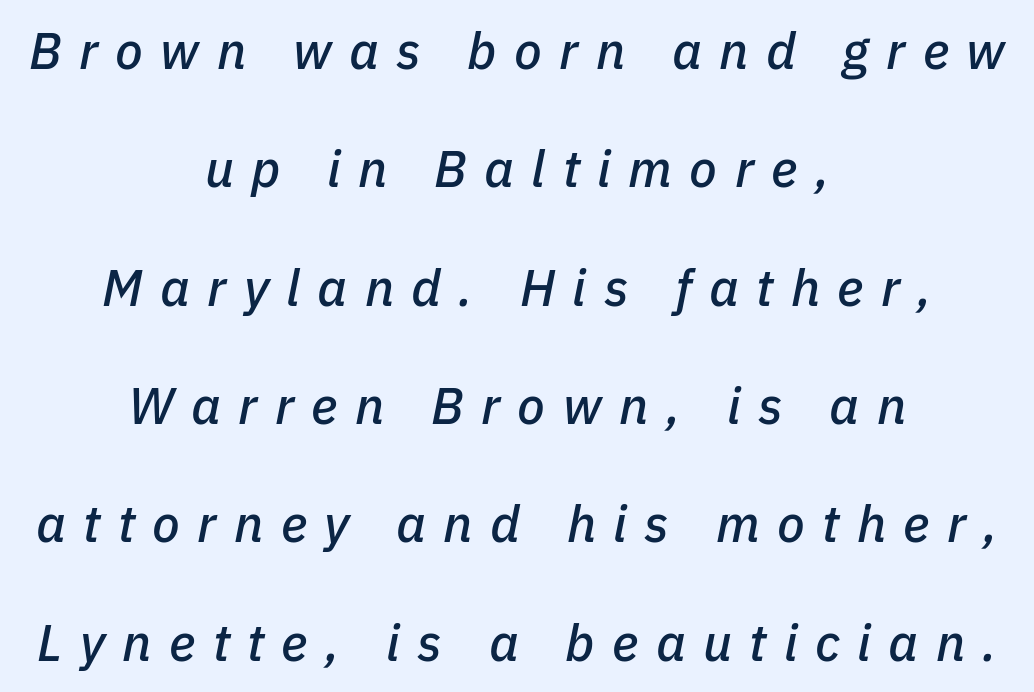
Q: Is the text italic (slanted)? A: Yes, it leans right by about 11 degrees.
Q: Is the text underlined? A: No.
Q: How is the paragraph aligned? A: Centered.
Q: Is the spacing between letters normal or unusually wide? A: Unusually wide.
Q: Is the spacing between lines tight, normal or loose? A: Loose.
Q: Width (condensed, normal, or wide)? A: Normal.
Q: Stroke contrast? A: Low.
Q: x-height? A: Medium.
Q: Monospaced? A: No.
